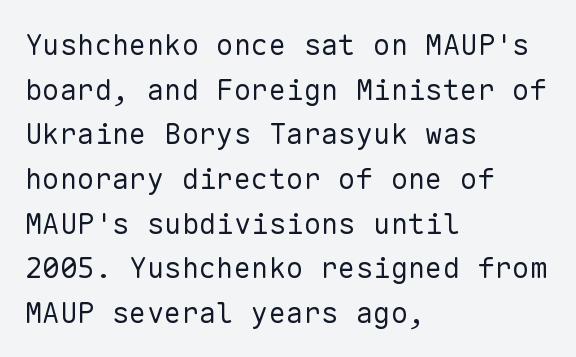
Tracking here is standard; glyphs follow each other at the usual distance. Monospaced: the letters line up in strict vertical columns. Serifs: no, the terminals of the letterforms are clean. Descenders are the only things crossing below the line. Interline gaps are of average width in this sample.
